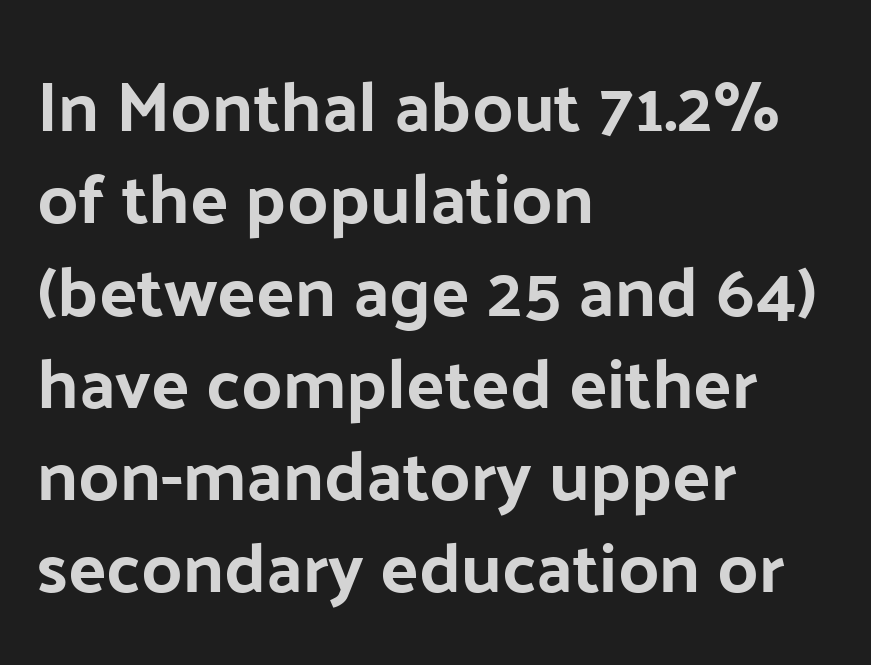
Q: Is the text bold? A: Yes.
Q: Is the text italic (slanted)? A: No, it is upright.
Q: Is the typeface a serif or a sans-serif typeface? A: Sans-serif.
Q: Is the text underlined? A: No.
Q: How is the paragraph aligned? A: Left-aligned.
Q: Is the spacing between letters normal or unusually wide? A: Normal.
Q: Is the spacing between lines tight, normal or loose? A: Normal.
Q: Width (condensed, normal, or wide)? A: Normal.
Q: Stroke contrast? A: Low.
Q: x-height? A: Medium.
Q: Monospaced? A: No.
